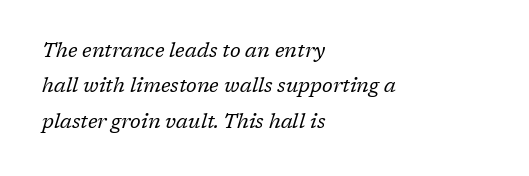
The image shows 20 px text type, italic (leaning right); set left-aligned, line spacing 1.77x, normal letter spacing, not underlined.
